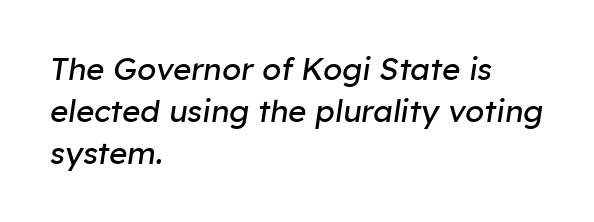
Q: Is the text bold? A: No.
Q: Is the text italic (slanted)? A: Yes, it leans right by about 8 degrees.
Q: Is the text underlined? A: No.
Q: How is the paragraph aligned? A: Left-aligned.
Q: Is the spacing between letters normal or unusually wide? A: Normal.
Q: Is the spacing between lines tight, normal or loose? A: Normal.
Q: Width (condensed, normal, or wide)? A: Normal.
Q: Stroke contrast? A: Low.
Q: x-height? A: Medium.
Q: Monospaced? A: No.
